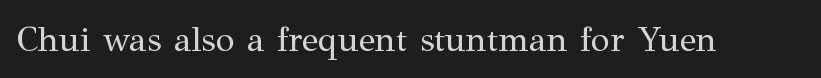
Q: Is the text bold? A: No.
Q: Is the text italic (slanted)? A: No, it is upright.
Q: Is the typeface a serif or a sans-serif typeface? A: Serif.
Q: Is the text underlined? A: No.
Q: Is the spacing between letters normal or unusually wide? A: Normal.
Q: Width (condensed, normal, or wide)? A: Normal.
Q: Stroke contrast? A: Medium.
Q: x-height? A: Medium.
Q: Monospaced? A: No.
